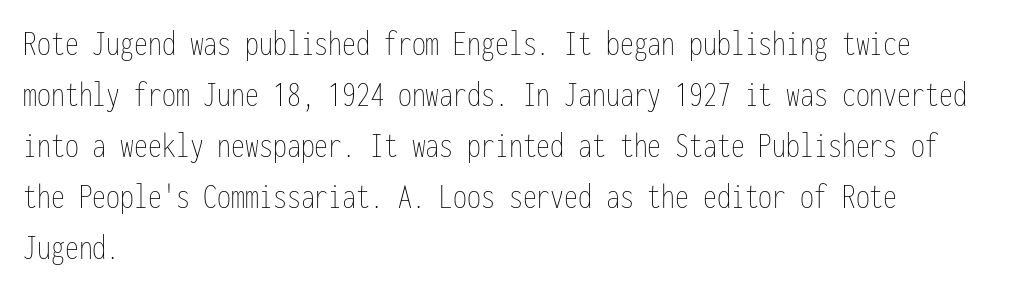
Note the uniform advance width — an 'i' takes as much space as an 'm'. When letters stand straight like this, we call the style roman or upright. The typesetter chose a ragged-right arrangement here. Honestly, the row spacing looks completely unremarkable. The letters sit at their default tracking, neither squeezed nor spread. The weight tops out at a normal text grade.
